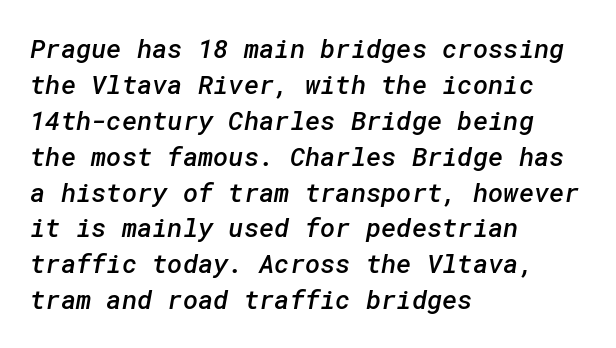
This rendering features lettering with no underline. Caption: standard tracking, unaltered. These lines sit exactly where default settings would place them. Compared with a centered layout, this one pins lines to the left instead. The glyphs have the mass of a demibold cut, below bold.
